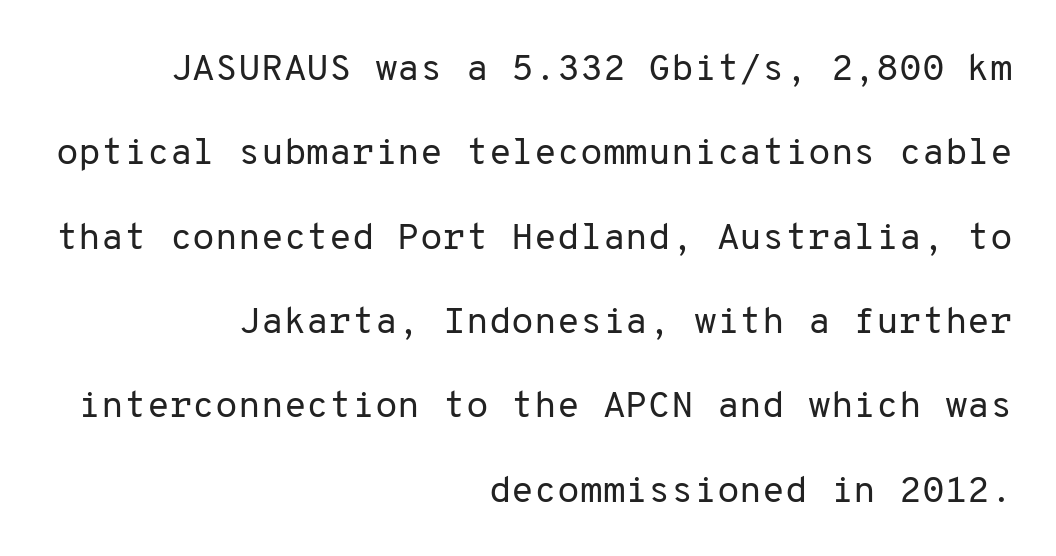
Q: Is the text bold? A: No.
Q: Is the text italic (slanted)? A: No, it is upright.
Q: Is the typeface a serif or a sans-serif typeface? A: Sans-serif.
Q: Is the text underlined? A: No.
Q: How is the paragraph aligned? A: Right-aligned.
Q: Is the spacing between letters normal or unusually wide? A: Normal.
Q: Is the spacing between lines tight, normal or loose? A: Loose.
Q: Width (condensed, normal, or wide)? A: Normal.
Q: Stroke contrast? A: Low.
Q: x-height? A: Medium.
Q: Monospaced? A: Yes.
